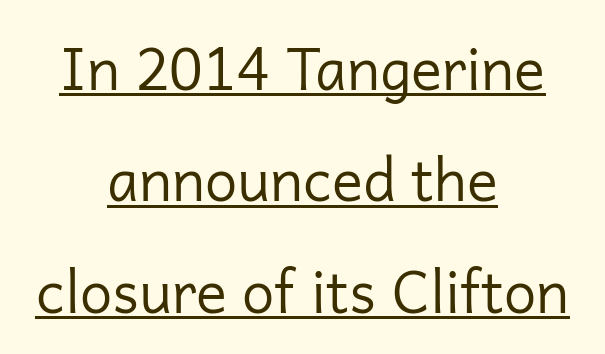
Think of a printed novel: that variable character pitch is what you see here. Tracking here is standard; glyphs follow each other at the usual distance. Tall strokes in this sample are plumb rather than angled. This is sans-serif lettering, the kind often seen on screens and signage. The line-height multiplier appears high, well above default.
